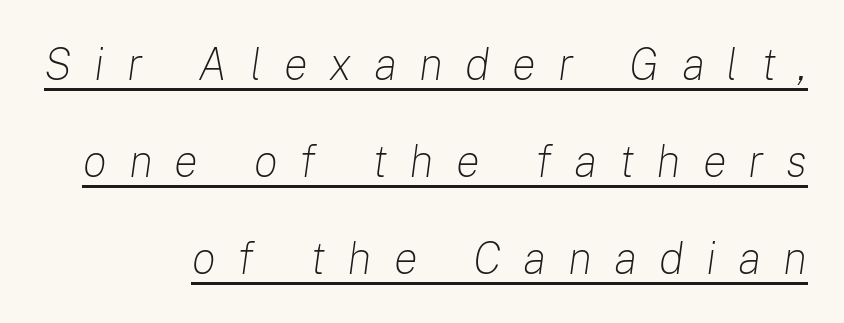
{"italic": "yes", "lean": "right", "slant_degrees": 8, "bold": "no", "weight": "light", "width": "normal", "stroke_contrast": "low", "x_height": "medium", "monospaced": "no", "underline": "yes", "align": "right", "line_spacing": "loose", "line_spacing_ratio": 2.16, "letter_spacing": "wide", "letter_spacing_em": 0.49, "glyph_px": 45}
